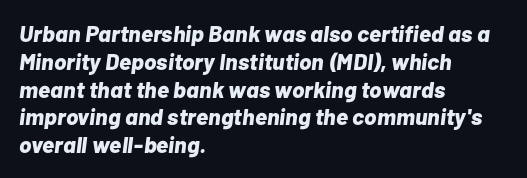
The image shows 23 px bold type, italic (leaning right); set left-aligned, line spacing 1.21x, normal letter spacing, not underlined.
